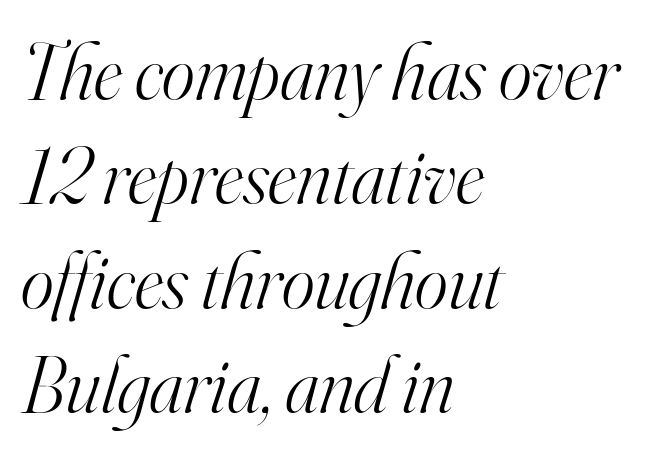
Q: Is the text bold? A: No.
Q: Is the text italic (slanted)? A: Yes, it leans right by about 16 degrees.
Q: Is the typeface a serif or a sans-serif typeface? A: Serif.
Q: Is the text underlined? A: No.
Q: How is the paragraph aligned? A: Left-aligned.
Q: Is the spacing between letters normal or unusually wide? A: Normal.
Q: Is the spacing between lines tight, normal or loose? A: Normal.
Q: Width (condensed, normal, or wide)? A: Normal.
Q: Stroke contrast? A: High.
Q: x-height? A: Small.
Q: Monospaced? A: No.
